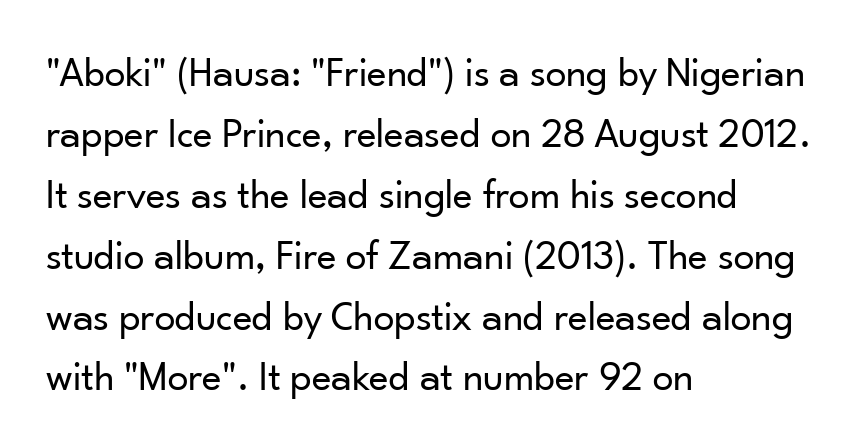
Q: Is the text bold? A: No.
Q: Is the text italic (slanted)? A: No, it is upright.
Q: Is the typeface a serif or a sans-serif typeface? A: Sans-serif.
Q: Is the text underlined? A: No.
Q: How is the paragraph aligned? A: Left-aligned.
Q: Is the spacing between letters normal or unusually wide? A: Normal.
Q: Is the spacing between lines tight, normal or loose? A: Normal.
Q: Width (condensed, normal, or wide)? A: Normal.
Q: Stroke contrast? A: Low.
Q: x-height? A: Small.
Q: Monospaced? A: No.
